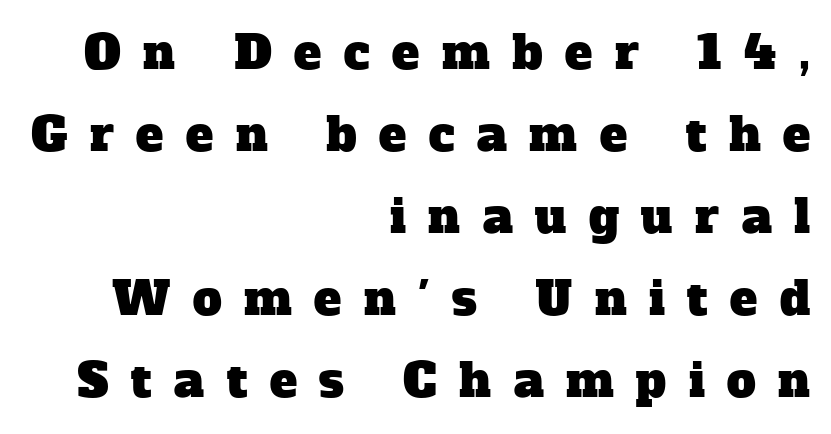
Looks like regular typesetting: each glyph gets only the width it needs. Words float on clear page, feet unadorned. Is the letter spacing exaggerated? Yes — the characters are pushed far apart. Type style note: has serifs. The lines are quadded right.
